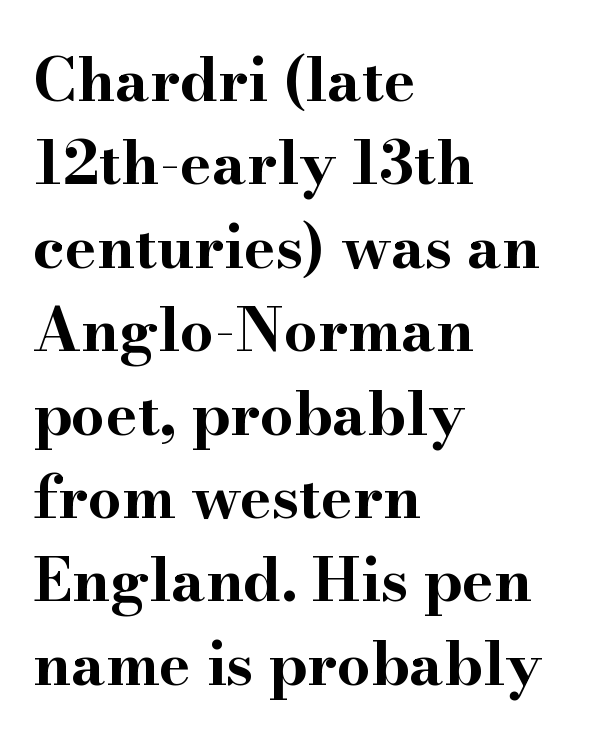
Notice how descenders clear the ascenders below comfortably — that's standard leading. Chunky letters — that's bold for sure. This sample has the flowing, uneven cadence of proportional lettering. The typography opts for an upright posture over an oblique one. Underlining? Definitely not there.
